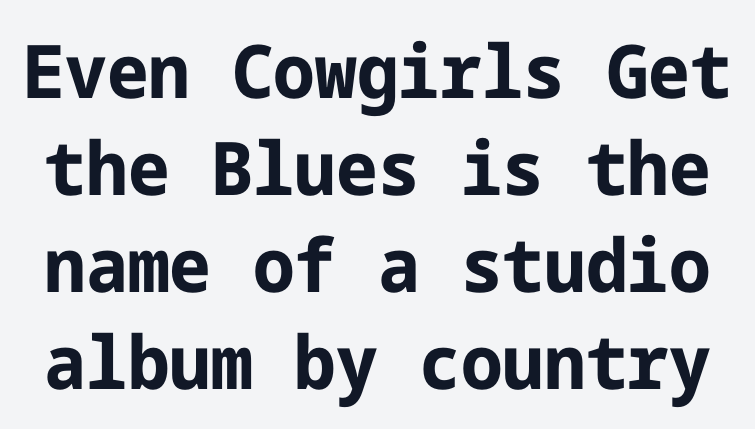
The image shows 74 px bold sans-serif type, upright; set normal line spacing (1.31x), normal letter spacing, not underlined; low stroke contrast and a medium x-height.
